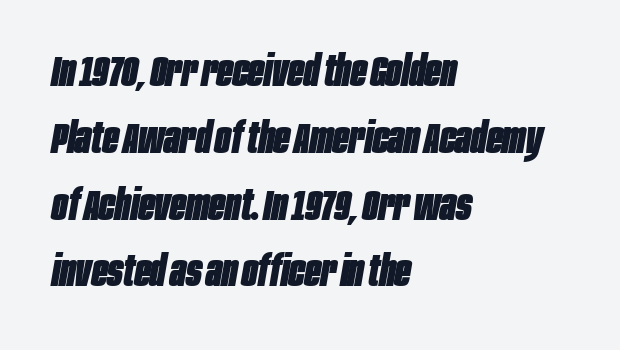
Proportional: the letters do not fall into vertical columns. Designer's note — italics engaged. The paragraph shown leans on its left margin. I'd describe the lettering as bold — thick and assertive.
